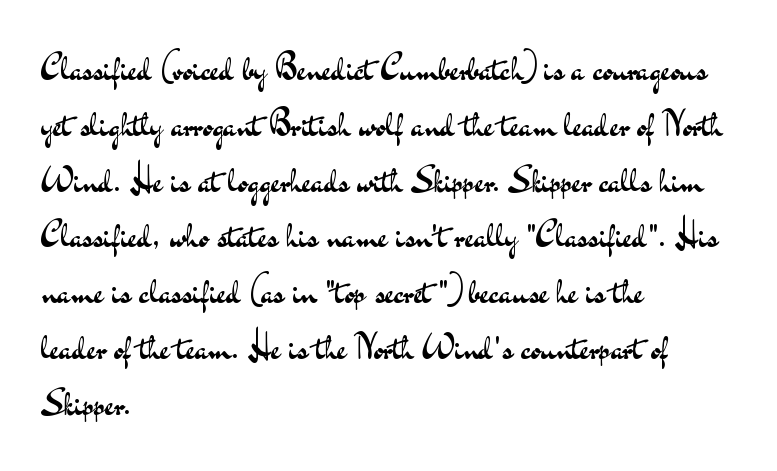
{"serif": "no", "bold": "no", "weight": "regular", "width": "wide", "stroke_contrast": "medium", "x_height": "small", "monospaced": "no", "underline": "no", "align": "left", "line_spacing": "normal", "line_spacing_ratio": 1.55, "letter_spacing": "normal", "letter_spacing_em": 0.0, "glyph_px": 36}
